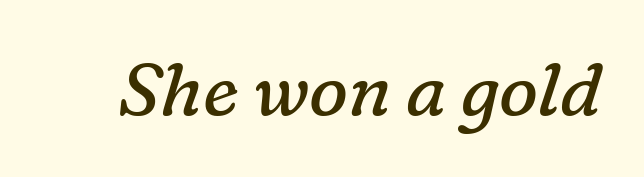
Q: Is the text bold? A: No.
Q: Is the text italic (slanted)? A: Yes, it leans right by about 16 degrees.
Q: Is the typeface a serif or a sans-serif typeface? A: Serif.
Q: Is the text underlined? A: No.
Q: Is the spacing between letters normal or unusually wide? A: Normal.
Q: Width (condensed, normal, or wide)? A: Normal.
Q: Stroke contrast? A: Low.
Q: x-height? A: Medium.
Q: Monospaced? A: No.
